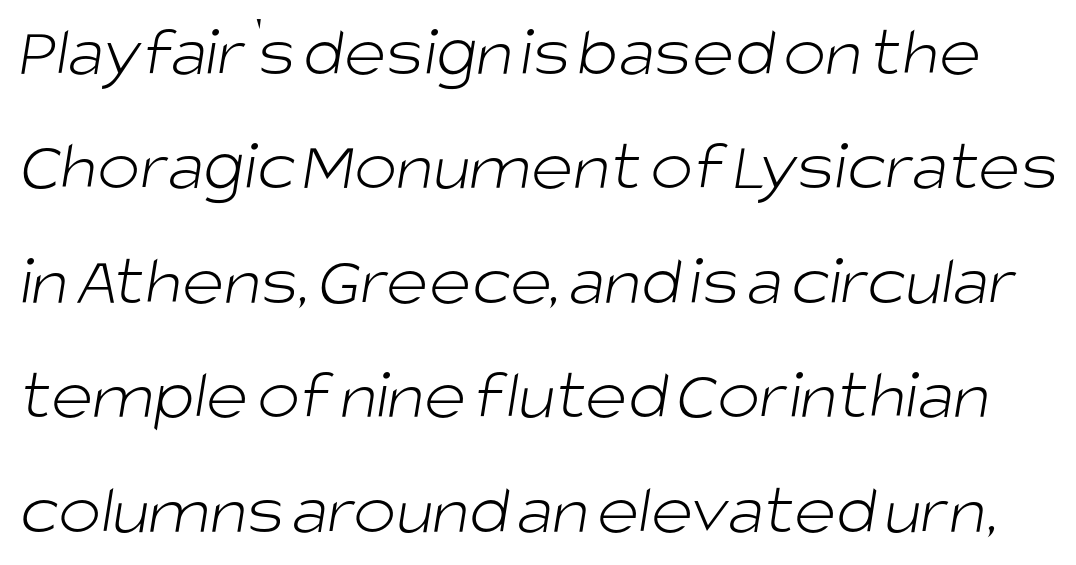
The image shows 72 px light sans-serif type; set normal line spacing (1.59x), normal letter spacing, not underlined; low stroke contrast and a large x-height.
